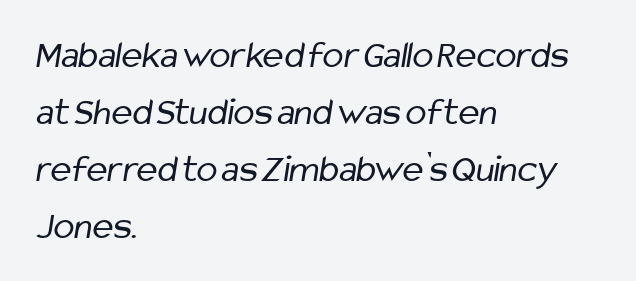
Summary of weight: not heavy and not bold. Lines of text with bare space underneath. In CSS terms this would be text-align: left. Do the characters align in a grid? No, the font is proportional. Between one letter and the next there's only the usual sliver of space. Baseline-to-baseline distance is the conventional proportion of letter height.
